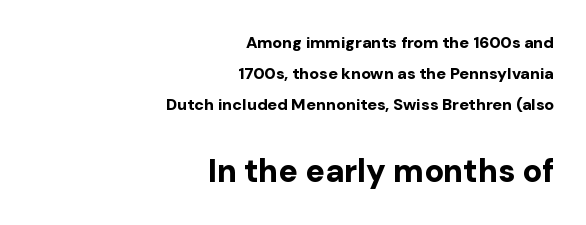
Q: Is the text bold? A: Yes.
Q: Is the text italic (slanted)? A: No, it is upright.
Q: Is the typeface a serif or a sans-serif typeface? A: Sans-serif.
Q: Is the text underlined? A: No.
Q: How is the paragraph aligned? A: Right-aligned.
Q: Is the spacing between letters normal or unusually wide? A: Normal.
Q: Is the spacing between lines tight, normal or loose? A: Loose.
Q: Which block of text is set in a larger size, the first (top) or the second (bottom)? A: The second (bottom) one.
Q: Width (condensed, normal, or wide)? A: Normal.
Q: Stroke contrast? A: Low.
Q: x-height? A: Medium.
Q: Monospaced? A: No.
